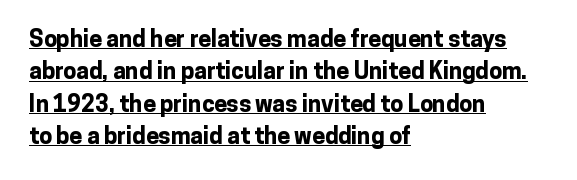
Q: Is the text bold? A: Yes.
Q: Is the text italic (slanted)? A: No, it is upright.
Q: Is the text underlined? A: Yes.
Q: How is the paragraph aligned? A: Left-aligned.
Q: Is the spacing between letters normal or unusually wide? A: Normal.
Q: Is the spacing between lines tight, normal or loose? A: Normal.
